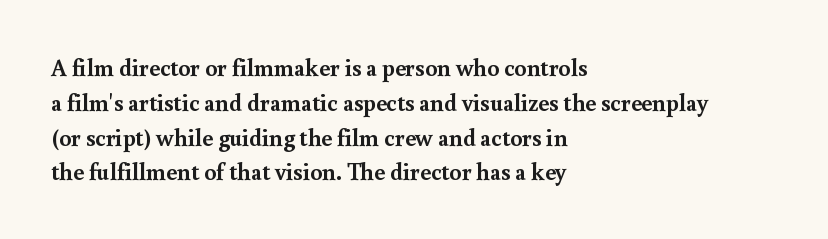
{"italic": "no", "bold": "yes", "underline": "no", "align": "left", "line_spacing": "normal", "line_spacing_ratio": 1.45, "letter_spacing": "normal", "letter_spacing_em": 0.0, "glyph_px": 24}
